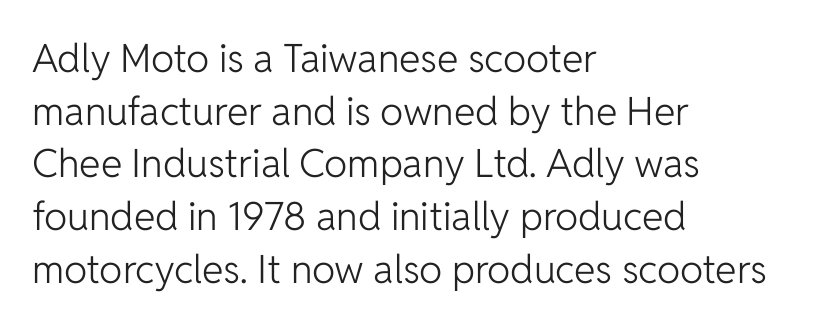
Descenders are the only things crossing below the line. Caption: standard tracking, unaltered. Examine the stroke ends and you'll find no serifs. Honestly, the row spacing looks completely unremarkable.
